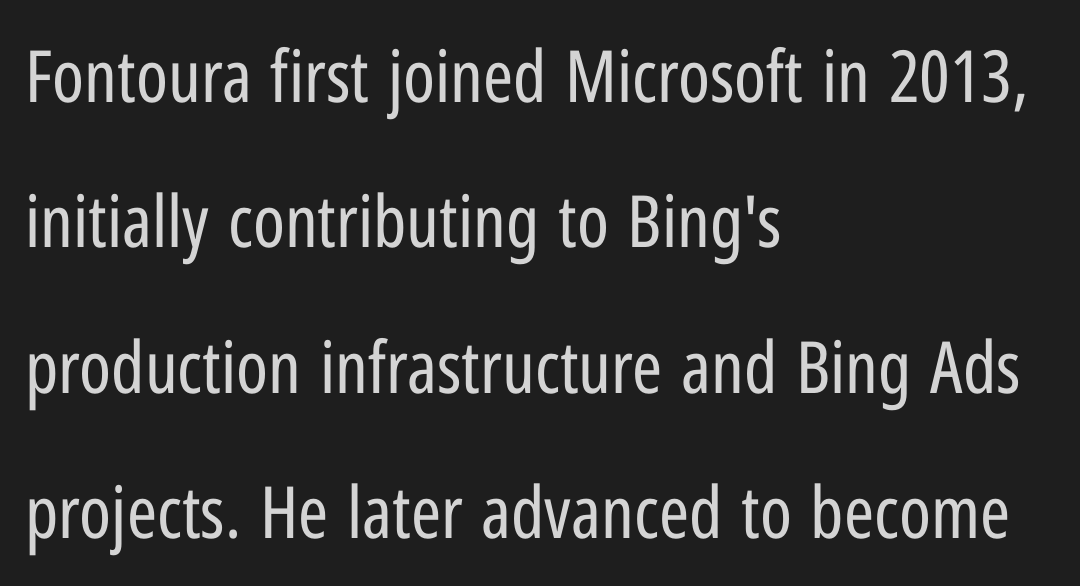
The letters stand straight up with perfectly vertical stems. Underlining? Definitely not there. Notice the wide empty band between every row — that's loose leading. The face used here is a sans, in the tradition of grotesques and geometrics.
